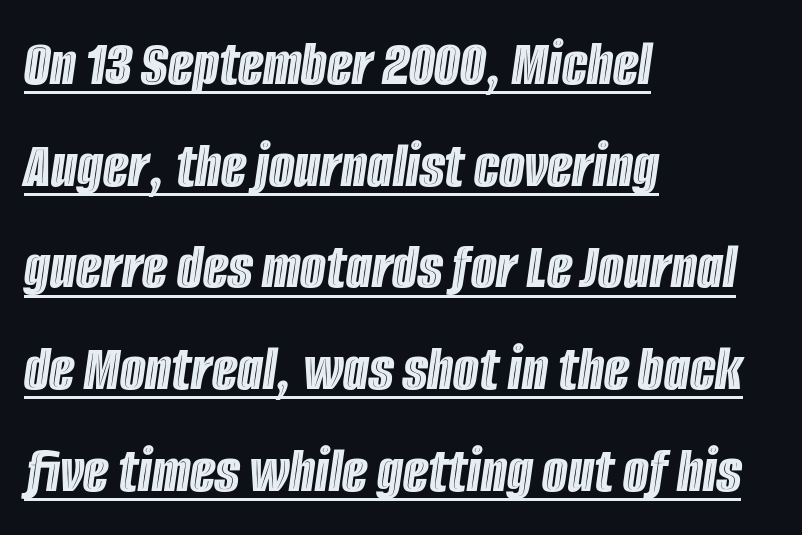
Q: Is the text italic (slanted)? A: Yes, it leans right by about 8 degrees.
Q: Is the text underlined? A: Yes.
Q: How is the paragraph aligned? A: Left-aligned.
Q: Is the spacing between letters normal or unusually wide? A: Normal.
Q: Is the spacing between lines tight, normal or loose? A: Normal.
Q: Width (condensed, normal, or wide)? A: Condensed.
Q: x-height? A: Large.
Q: Monospaced? A: No.
